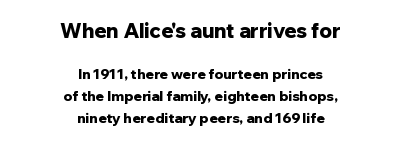
Of the two passages, the one on top uses the larger point size. Has an underline been added? It has not. Normally led — the rows are evenly, conventionally spaced. Every character sits straight up, as roman type does. Tracking here is standard; glyphs follow each other at the usual distance.
